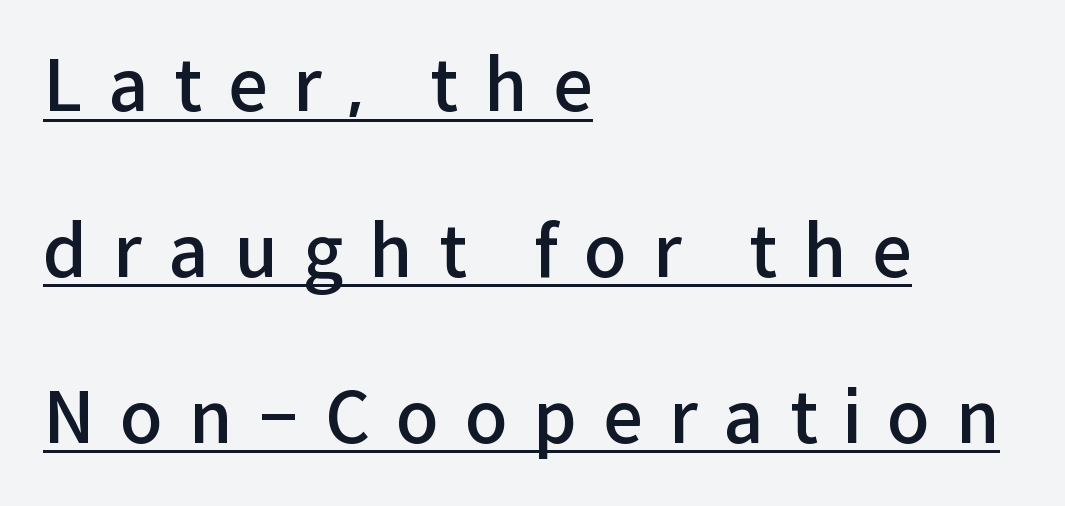
{"serif": "no", "italic": "no", "bold": "semi", "weight": "semibold", "width": "normal", "stroke_contrast": "low", "x_height": "medium", "monospaced": "no", "underline": "yes", "align": "left", "line_spacing": "loose", "line_spacing_ratio": 2.37, "letter_spacing": "wide", "letter_spacing_em": 0.37, "glyph_px": 70}
